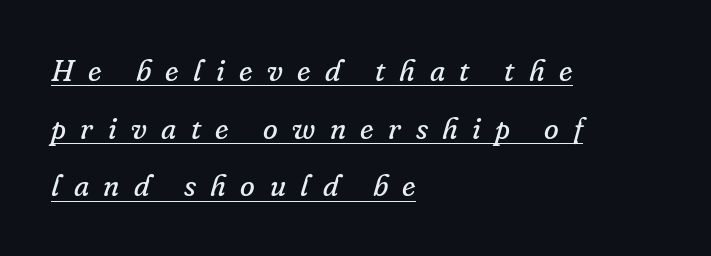
A typesetter would call this proportional, since set widths differ per character. Loose tracking; the words dissolve into strings of separated letters. Does the type have serifs? Yes, each stem ends in a small foot. You could fit nearly another row in the gap between these rows. The lettering tilts uniformly, giving the passage an italic look.
